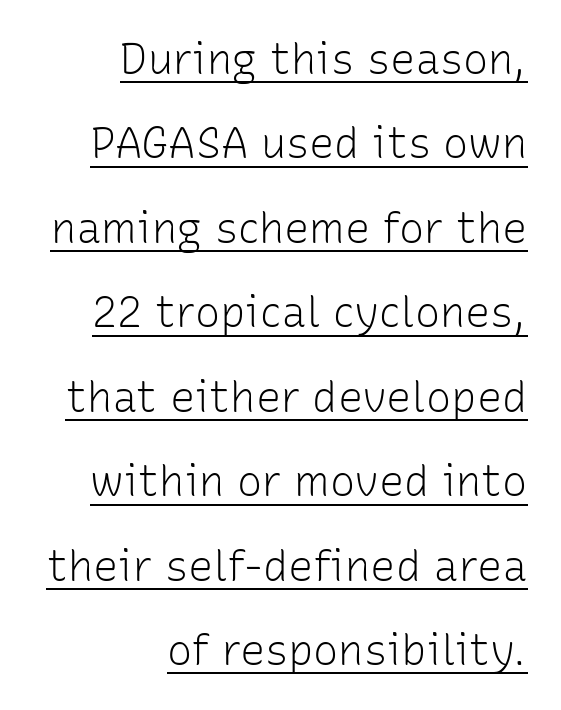
{"serif": "no", "italic": "no", "bold": "no", "weight": "light", "width": "normal", "stroke_contrast": "low", "x_height": "medium", "monospaced": "no", "underline": "yes", "align": "right", "line_spacing": "loose", "line_spacing_ratio": 2.01, "letter_spacing": "normal", "letter_spacing_em": 0.0, "glyph_px": 42}
